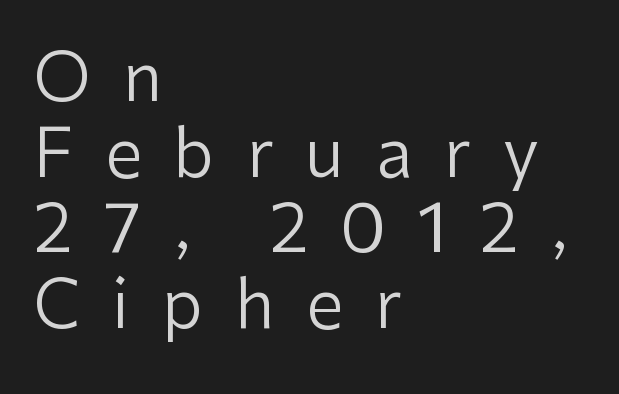
Q: Is the text bold? A: No.
Q: Is the text italic (slanted)? A: No, it is upright.
Q: Is the typeface a serif or a sans-serif typeface? A: Sans-serif.
Q: Is the text underlined? A: No.
Q: How is the paragraph aligned? A: Left-aligned.
Q: Is the spacing between letters normal or unusually wide? A: Unusually wide.
Q: Is the spacing between lines tight, normal or loose? A: Tight.
Q: Width (condensed, normal, or wide)? A: Normal.
Q: Stroke contrast? A: Low.
Q: x-height? A: Medium.
Q: Monospaced? A: No.
